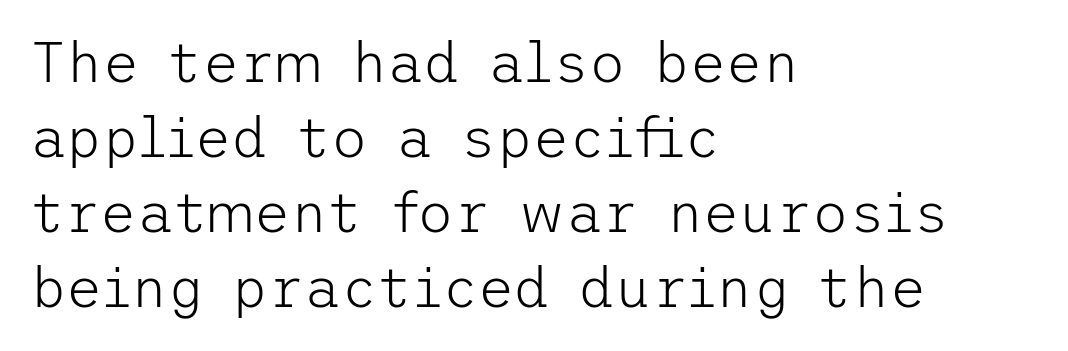
What stands out about the letter spacing? Nothing — it is the standard amount. Reading down the block, your eye returns to a fixed left position each line. This is the regular roman posture of the typeface. The typesetting does not lean heavy: it is not bold. Check the space under the baseline: it is left empty. I'd call this a sans setting — the letters go barefoot.
